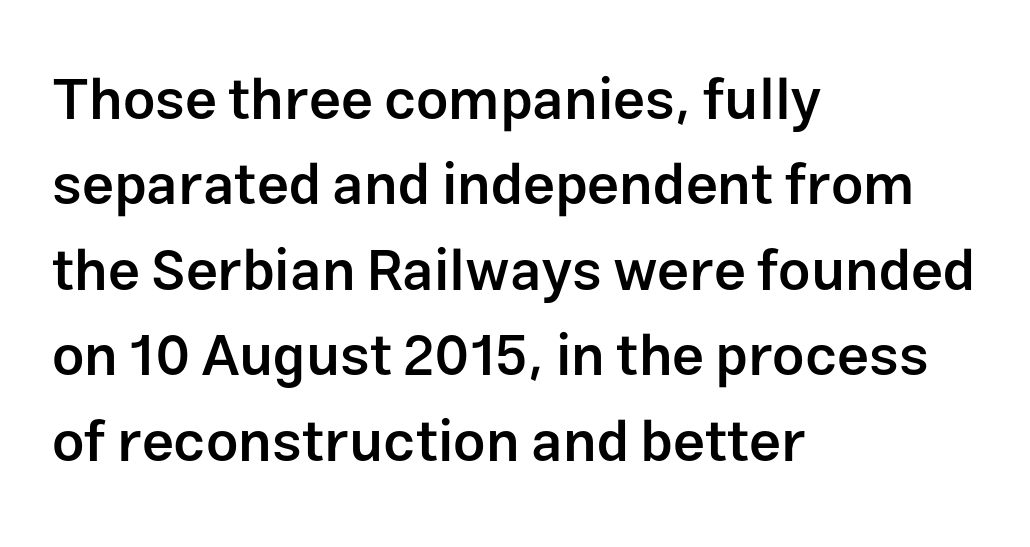
The image shows 57 px semibold sans-serif type, upright; set left-aligned, normal line spacing (1.5x), normal letter spacing, not underlined; low stroke contrast and a medium x-height.
